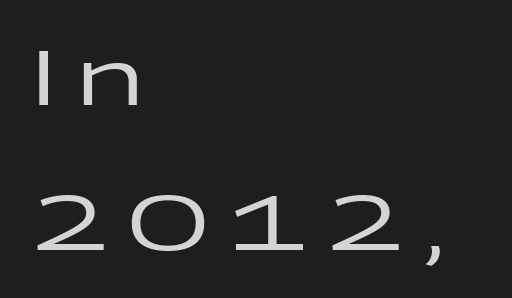
This rendering widens character spacing well past its baseline value. Varying glyph widths throughout — classic text-font behaviour. Teacher's note: observe the even left margin — that is flush-left alignment. Underlining? Definitely not there. This rendering employs a face without finishing strokes, i.e., a sans-serif. In terms of posture, this sample is upright.
